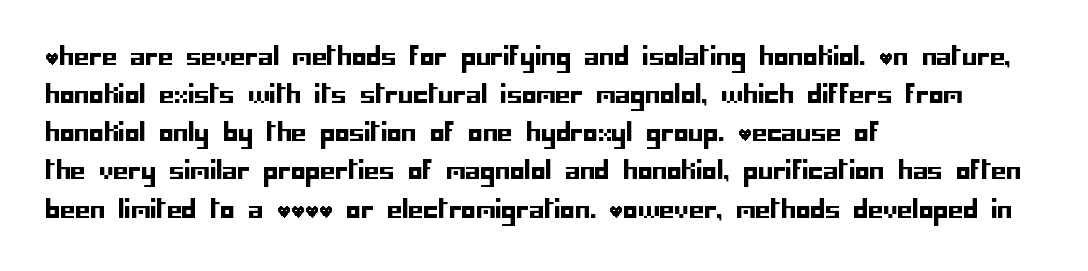
Q: Is the text italic (slanted)? A: No, it is upright.
Q: Is the text underlined? A: No.
Q: How is the paragraph aligned? A: Left-aligned.
Q: Is the spacing between letters normal or unusually wide? A: Normal.
Q: Is the spacing between lines tight, normal or loose? A: Normal.
